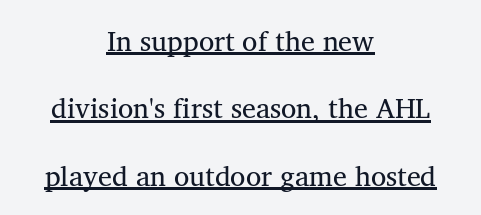
Q: Is the text bold? A: No.
Q: Is the typeface a serif or a sans-serif typeface? A: Serif.
Q: Is the text underlined? A: Yes.
Q: How is the paragraph aligned? A: Centered.
Q: Is the spacing between letters normal or unusually wide? A: Normal.
Q: Is the spacing between lines tight, normal or loose? A: Loose.
Q: Width (condensed, normal, or wide)? A: Normal.
Q: Stroke contrast? A: Medium.
Q: x-height? A: Medium.
Q: Monospaced? A: No.
